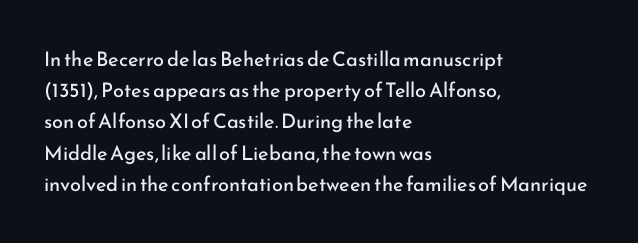
The image shows 20 px text type, upright; set left-aligned, normal line spacing (1.56x), normal letter spacing, not underlined.
